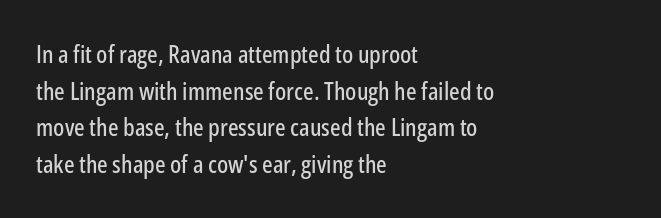
{"italic": "no", "underline": "no", "align": "left", "line_spacing": "normal", "line_spacing_ratio": 1.47, "letter_spacing": "normal", "letter_spacing_em": 0.0, "glyph_px": 25}
